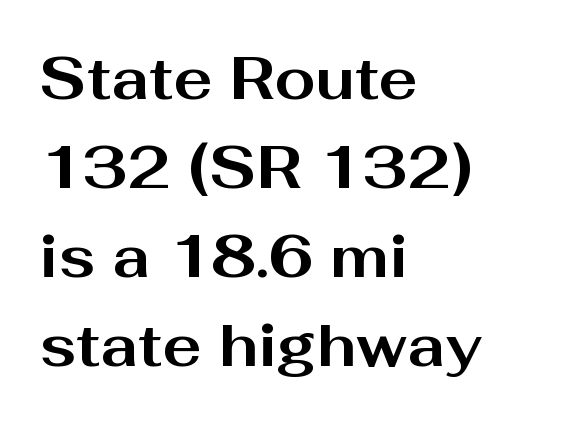
{"serif": "no", "italic": "no", "bold": "yes", "weight": "bold", "width": "wide", "stroke_contrast": "medium", "x_height": "medium", "monospaced": "no", "underline": "no", "align": "left", "line_spacing": "normal", "line_spacing_ratio": 1.51, "letter_spacing": "normal", "letter_spacing_em": 0.0, "glyph_px": 59}
